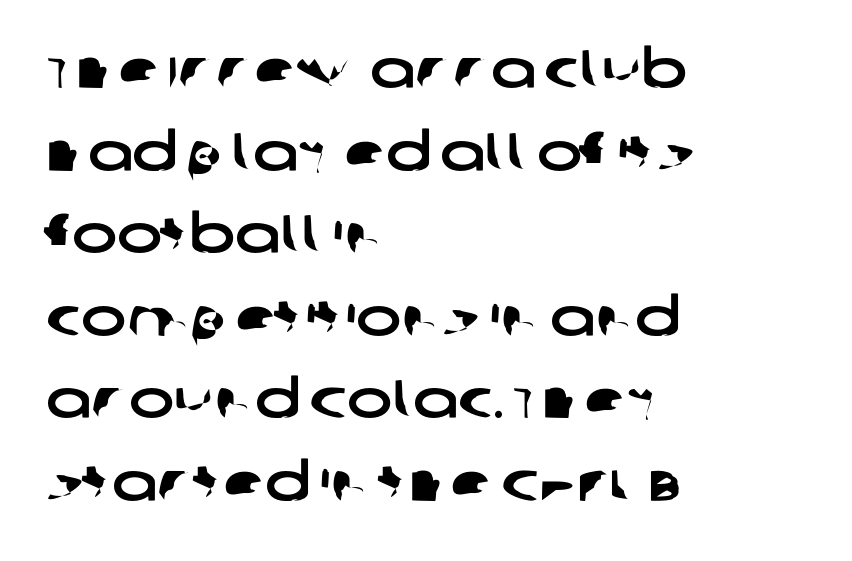
The image shows 54 px wide sans-serif type; set left-aligned, normal line spacing (1.53x), normal letter spacing, not underlined; low stroke contrast and a large x-height.
